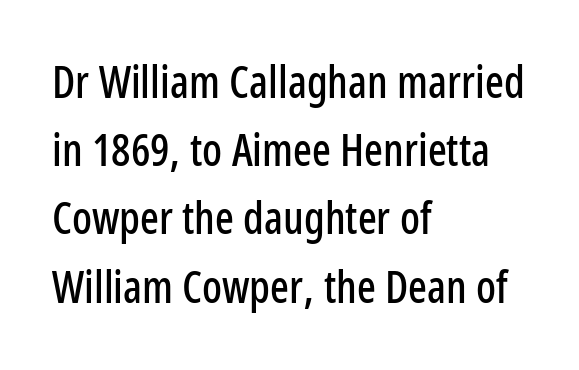
Q: Is the text italic (slanted)? A: No, it is upright.
Q: Is the typeface a serif or a sans-serif typeface? A: Sans-serif.
Q: Is the text underlined? A: No.
Q: How is the paragraph aligned? A: Left-aligned.
Q: Is the spacing between letters normal or unusually wide? A: Normal.
Q: Is the spacing between lines tight, normal or loose? A: Normal.
Q: Width (condensed, normal, or wide)? A: Condensed.
Q: Stroke contrast? A: Low.
Q: x-height? A: Medium.
Q: Monospaced? A: No.
